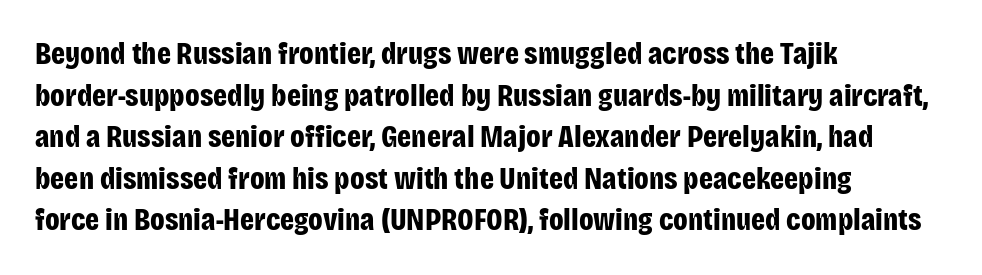
Descenders hang freely into open space. Compared with a centered layout, this one pins lines to the left instead. Do the characters align in a grid? No, the font is proportional. Words appear dense and cohesive because spacing is normal.
